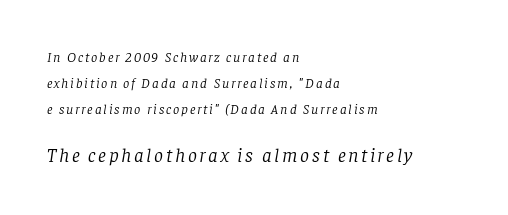
The image shows 20 px text type, italic (leaning right); set left-aligned, line spacing 1.86x, not underlined; the second (bottom) block is 1.43x larger.
